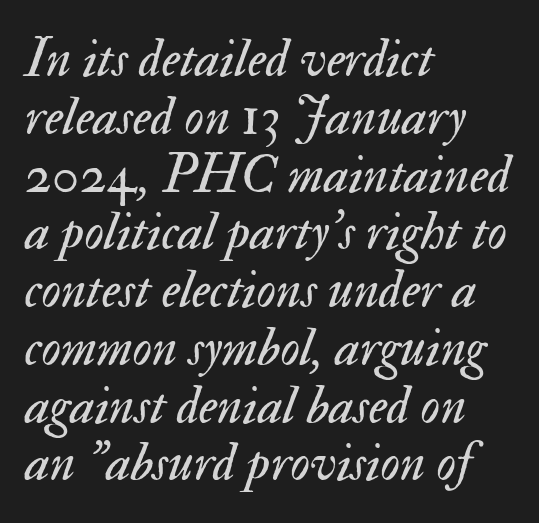
The face looks like a standard text weight, possibly lighter. The letters are slanted; this is an italic face. This rendering uses left alignment, leaving the right contour irregular. Leading: reduced. Think of a printed novel: that variable character pitch is what you see here.
